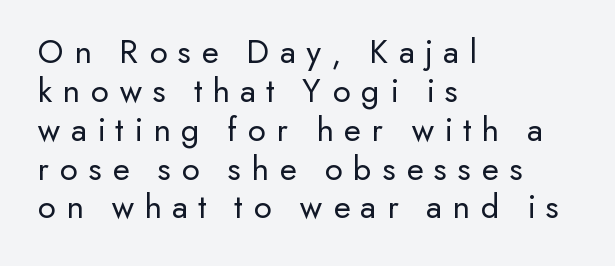
{"serif": "no", "italic": "no", "bold": "no", "weight": "regular", "width": "normal", "stroke_contrast": "low", "x_height": "small", "monospaced": "no", "underline": "no", "align": "left", "line_spacing": "tight", "line_spacing_ratio": 1.11, "letter_spacing": "wide", "letter_spacing_em": 0.3, "glyph_px": 35}
